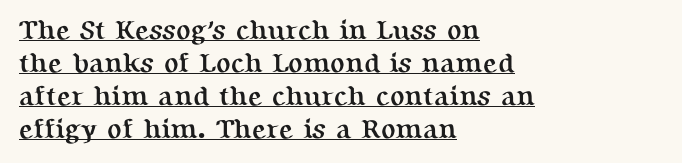
The image shows 27 px bold type, upright; set left-aligned, line spacing 1.22x, normal letter spacing, underlined.
